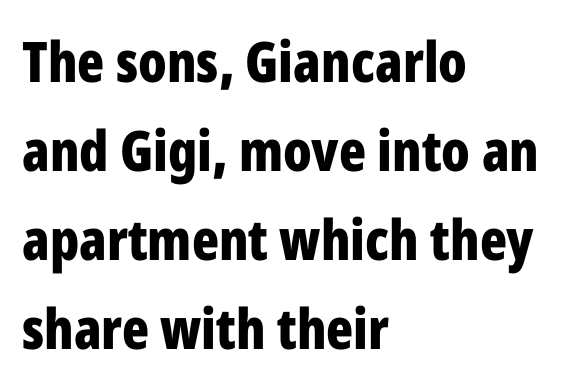
{"serif": "no", "italic": "no", "bold": "yes", "weight": "bold", "width": "condensed", "stroke_contrast": "low", "x_height": "medium", "monospaced": "no", "underline": "no", "align": "left", "line_spacing": "normal", "line_spacing_ratio": 1.59, "letter_spacing": "normal", "letter_spacing_em": 0.0, "glyph_px": 56}
